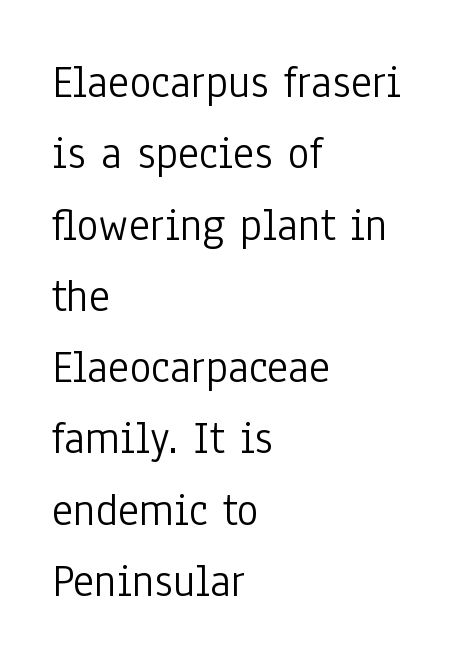
{"serif": "no", "italic": "no", "bold": "no", "weight": "light", "width": "condensed", "stroke_contrast": "low", "x_height": "medium", "monospaced": "no", "underline": "no", "align": "left", "line_spacing": "normal", "line_spacing_ratio": 1.55, "letter_spacing": "normal", "letter_spacing_em": 0.0, "glyph_px": 46}
